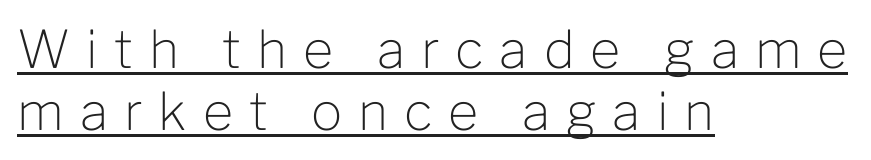
{"serif": "no", "italic": "no", "bold": "no", "weight": "light", "width": "normal", "stroke_contrast": "low", "x_height": "medium", "monospaced": "no", "underline": "yes", "align": "left", "line_spacing_ratio": 1.19, "letter_spacing": "wide", "letter_spacing_em": 0.31, "glyph_px": 52}
